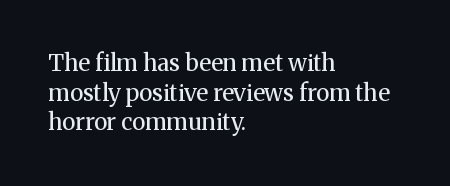
The lines sit at an ordinary, default distance from one another. The rag falls on the right side of this text block. The characters are drawn with everyday or finer stroke widths. Descender tails drop into unmarked territory.
